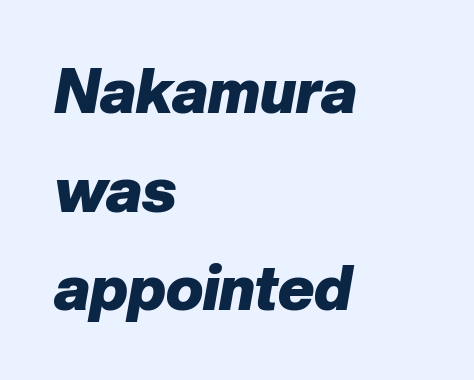
Q: Is the text bold? A: Yes.
Q: Is the text italic (slanted)? A: Yes, it leans right by about 10 degrees.
Q: Is the text underlined? A: No.
Q: How is the paragraph aligned? A: Left-aligned.
Q: Is the spacing between letters normal or unusually wide? A: Normal.
Q: Is the spacing between lines tight, normal or loose? A: Normal.
Q: Width (condensed, normal, or wide)? A: Normal.
Q: Stroke contrast? A: Low.
Q: x-height? A: Medium.
Q: Monospaced? A: No.
